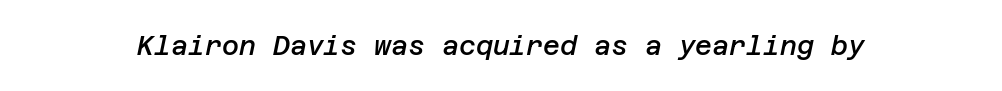
Q: Is the text bold? A: Semi-bold.
Q: Is the text italic (slanted)? A: Yes, it leans right by about 12 degrees.
Q: Is the text underlined? A: No.
Q: Is the spacing between letters normal or unusually wide? A: Normal.
